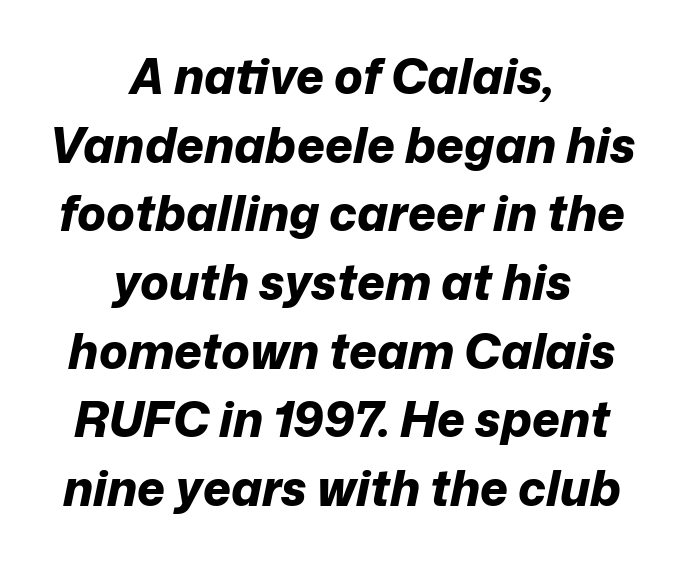
Each glyph is drawn with heavy, bold strokes. The letters sit at their default tracking, neither squeezed nor spread. Evenly set lines give the paragraph a standard silhouette. Check the space under the baseline: it is left empty. Does the copy run flush right? No — it is centered line by line.
